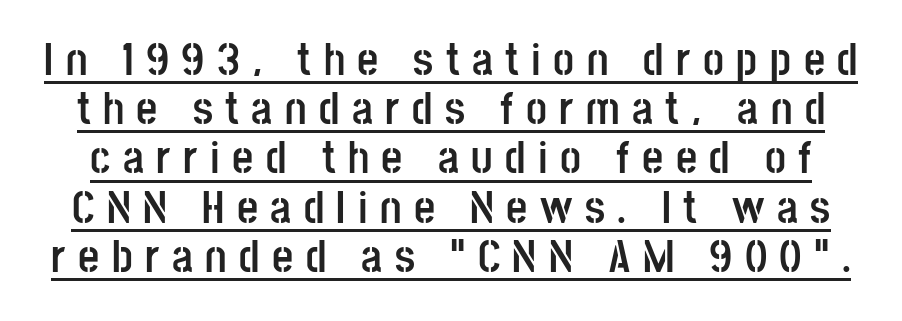
A typesetter would call this leading minimal, almost set solid. Typographically, this falls in the sans-serif category. Does the weight exceed regular? Yes, all the way to bold. Underline: present. Each letter keeps its own natural width here, so spacing adapts to shape.
